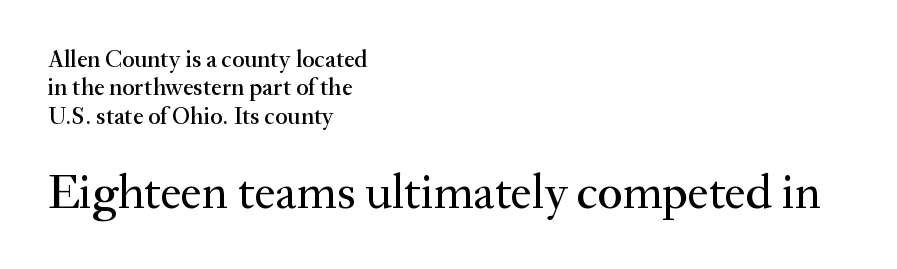
{"serif": "yes", "italic": "no", "width": "normal", "stroke_contrast": "medium", "x_height": "small", "monospaced": "no", "underline": "no", "align": "left", "line_spacing_ratio": 1.18, "letter_spacing": "normal", "letter_spacing_em": 0.0, "larger_block": "second", "size_ratio": 2.0, "glyph_px": 48}
